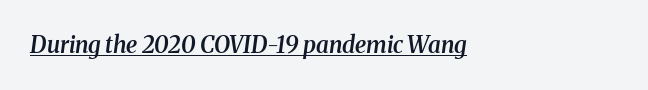
{"italic": "yes", "lean": "right", "slant_degrees": 8, "bold": "semi", "underline": "yes", "align": "left", "letter_spacing": "normal", "letter_spacing_em": 0.0, "glyph_px": 23}
